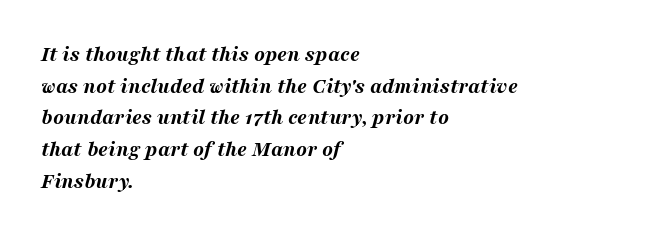
Q: Is the text bold? A: Yes.
Q: Is the text italic (slanted)? A: Yes, it leans right by about 16 degrees.
Q: Is the text underlined? A: No.
Q: How is the paragraph aligned? A: Left-aligned.
Q: Is the spacing between letters normal or unusually wide? A: Normal.
Q: Is the spacing between lines tight, normal or loose? A: Normal.
